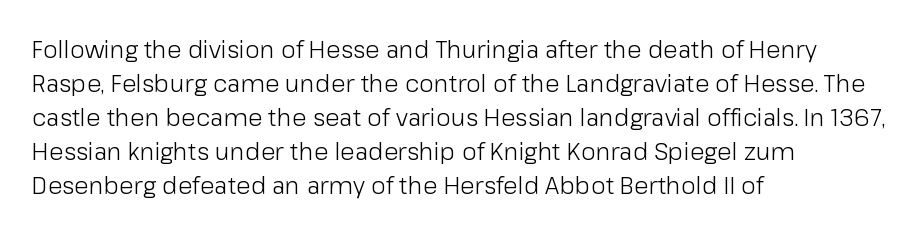
Q: Is the text bold? A: No.
Q: Is the text italic (slanted)? A: No, it is upright.
Q: Is the text underlined? A: No.
Q: How is the paragraph aligned? A: Left-aligned.
Q: Is the spacing between letters normal or unusually wide? A: Normal.
Q: Is the spacing between lines tight, normal or loose? A: Normal.
